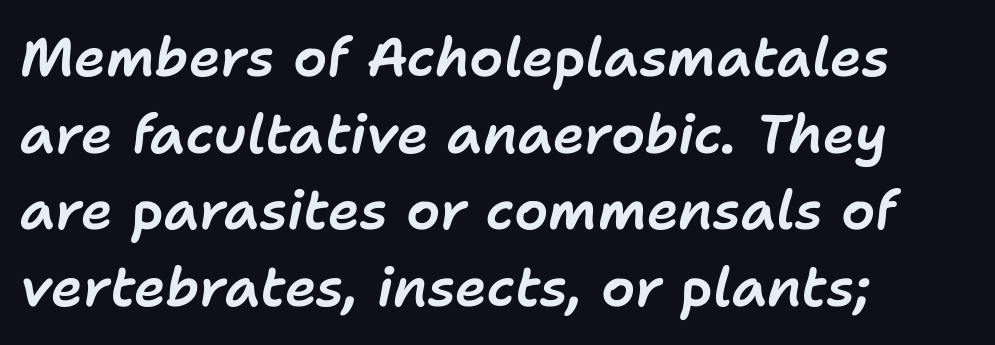
{"italic": "yes", "lean": "right", "slant_degrees": 11, "width": "normal", "stroke_contrast": "low", "x_height": "medium", "monospaced": "no", "underline": "no", "align": "left", "line_spacing": "normal", "line_spacing_ratio": 1.42, "letter_spacing": "normal", "letter_spacing_em": 0.0, "glyph_px": 54}
